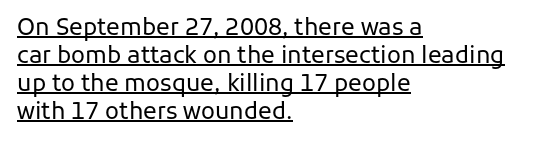
The paragraph has a hard left edge and a soft right edge. Ascenders rise straight up at ninety degrees. The characters are drawn with everyday or finer stroke widths. Glance below the letters and you will spot a drawn line. Between one letter and the next there's only the usual sliver of space.
